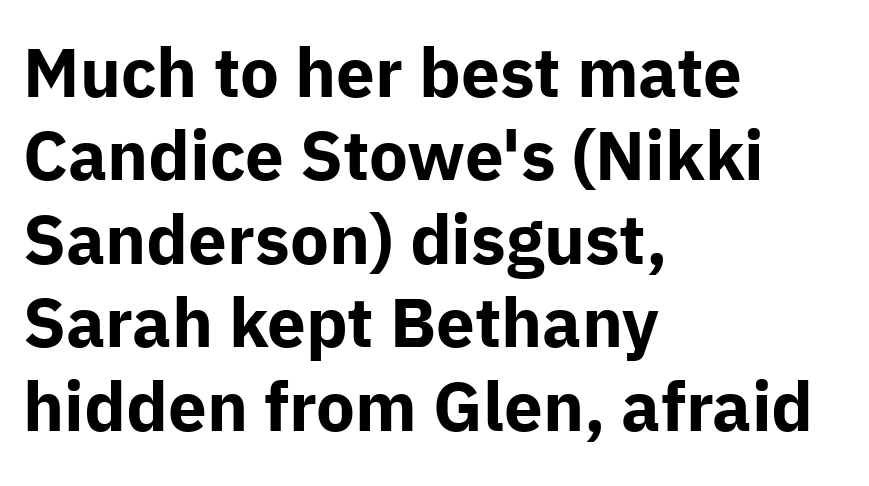
{"serif": "no", "italic": "no", "bold": "yes", "weight": "bold", "width": "normal", "stroke_contrast": "low", "x_height": "medium", "monospaced": "no", "underline": "no", "align": "left", "line_spacing_ratio": 1.21, "letter_spacing": "normal", "letter_spacing_em": 0.0, "glyph_px": 69}
